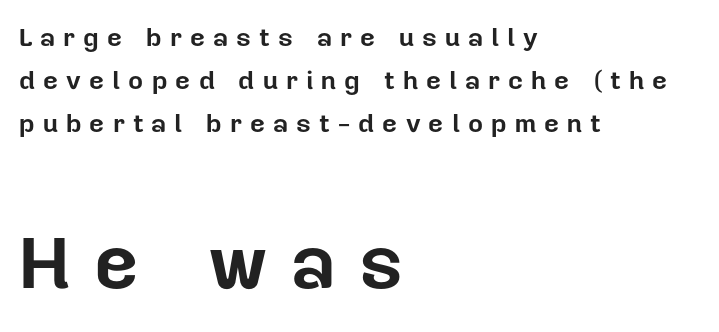
Q: Is the text bold? A: Yes.
Q: Is the text italic (slanted)? A: No, it is upright.
Q: Is the typeface a serif or a sans-serif typeface? A: Sans-serif.
Q: Is the text underlined? A: No.
Q: How is the paragraph aligned? A: Left-aligned.
Q: Is the spacing between letters normal or unusually wide? A: Unusually wide.
Q: Is the spacing between lines tight, normal or loose? A: Normal.
Q: Which block of text is set in a larger size, the first (top) or the second (bottom)? A: The second (bottom) one.
Q: Width (condensed, normal, or wide)? A: Normal.
Q: Stroke contrast? A: Low.
Q: x-height? A: Medium.
Q: Monospaced? A: No.
